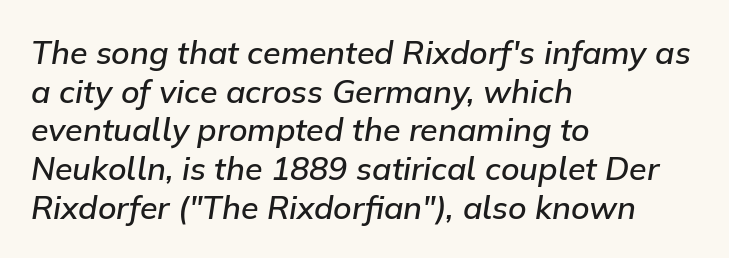
Q: Is the text bold? A: Semi-bold.
Q: Is the text italic (slanted)? A: Yes, it leans right by about 9 degrees.
Q: Is the text underlined? A: No.
Q: How is the paragraph aligned? A: Left-aligned.
Q: Is the spacing between letters normal or unusually wide? A: Normal.
Q: Width (condensed, normal, or wide)? A: Normal.
Q: Stroke contrast? A: Low.
Q: x-height? A: Medium.
Q: Monospaced? A: No.
